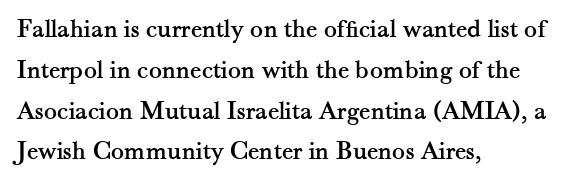
The typography opts for an upright posture over an oblique one. Descenders hang freely into open space. The rag falls on the right side of this text block. No extra tracking has been applied to these lines. Does the leading feel generous? No, just average.
